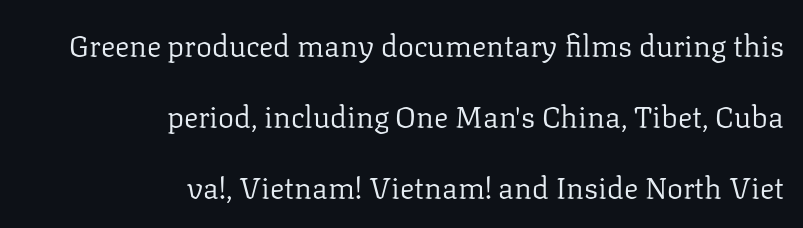
{"serif": "yes", "italic": "no", "bold": "no", "weight": "regular", "width": "normal", "stroke_contrast": "low", "x_height": "medium", "monospaced": "no", "underline": "no", "align": "right", "line_spacing": "loose", "line_spacing_ratio": 2.37, "letter_spacing": "normal", "letter_spacing_em": 0.0, "glyph_px": 30}
